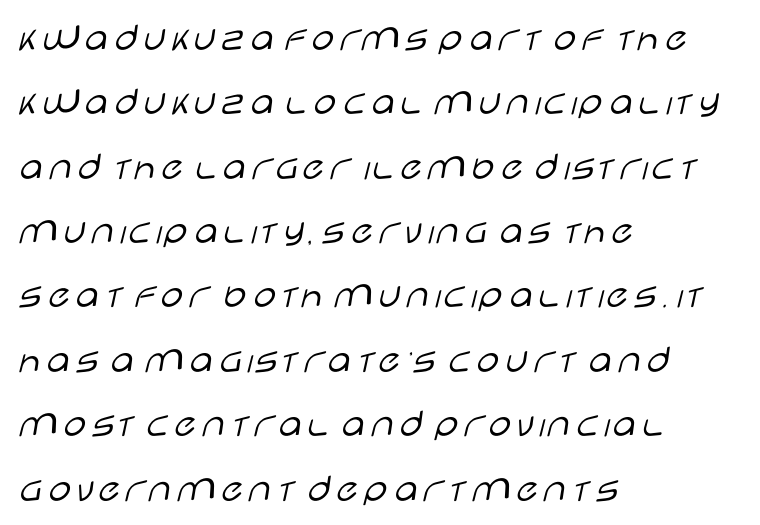
The image shows 41 px light, wide sans-serif type; set left-aligned, normal line spacing (1.57x), normal letter spacing, not underlined; low stroke contrast and a large x-height.
